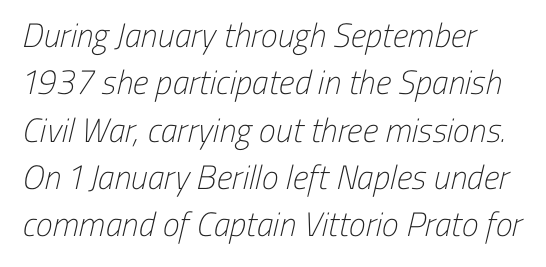
Underlining? Definitely not there. The rendering uses a moderate line-height, typical for paragraphs. Heft: none added — not bold. No extra tracking has been applied to these lines.
